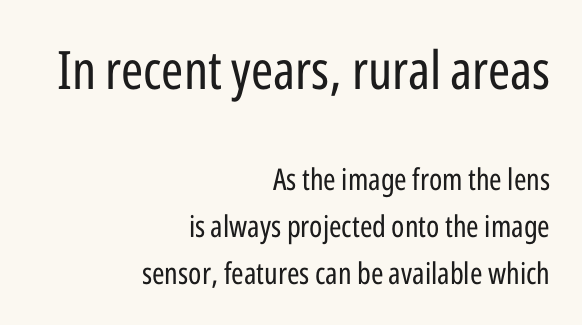
Q: Is the text bold? A: No.
Q: Is the text italic (slanted)? A: No, it is upright.
Q: Is the typeface a serif or a sans-serif typeface? A: Sans-serif.
Q: Is the text underlined? A: No.
Q: How is the paragraph aligned? A: Right-aligned.
Q: Is the spacing between letters normal or unusually wide? A: Normal.
Q: Is the spacing between lines tight, normal or loose? A: Normal.
Q: Which block of text is set in a larger size, the first (top) or the second (bottom)? A: The first (top) one.
Q: Width (condensed, normal, or wide)? A: Condensed.
Q: Stroke contrast? A: Low.
Q: x-height? A: Medium.
Q: Monospaced? A: No.
